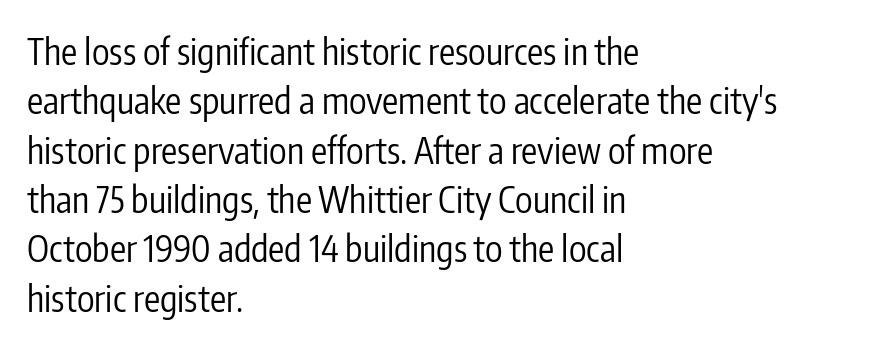
The glyphs in this specimen are sans serif. The gaps between neighbouring characters are ordinary and unremarkable. Ordinary non-slanted type is in use. All the whitespace from short lines collects on the right. Caption: face not bold, strokes unweighted. Successive baselines arrive at the customary interval.
